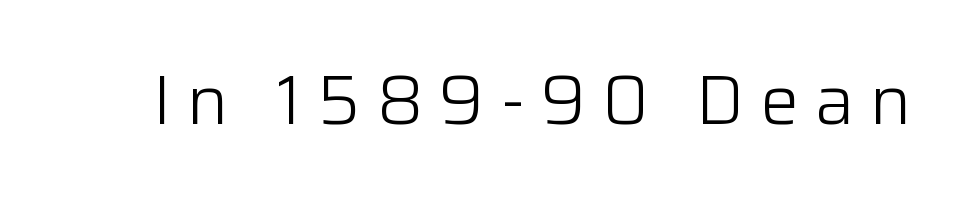
{"serif": "no", "italic": "no", "bold": "no", "weight": "light", "width": "normal", "stroke_contrast": "low", "x_height": "medium", "monospaced": "no", "underline": "no", "letter_spacing": "wide", "letter_spacing_em": 0.22, "glyph_px": 70}
